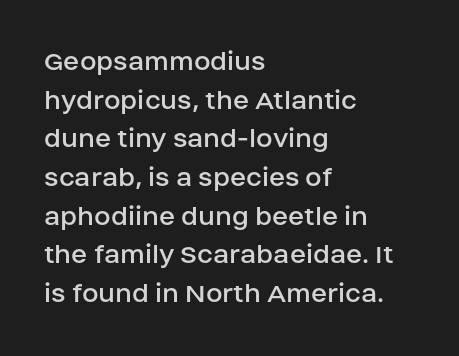
Line beginnings align vertically; line endings do not. Letterform terminals end flat and unadorned throughout the passage. This is not heavy type; no bold has been used. Glyph-to-glyph distance matches everyday printed text.
